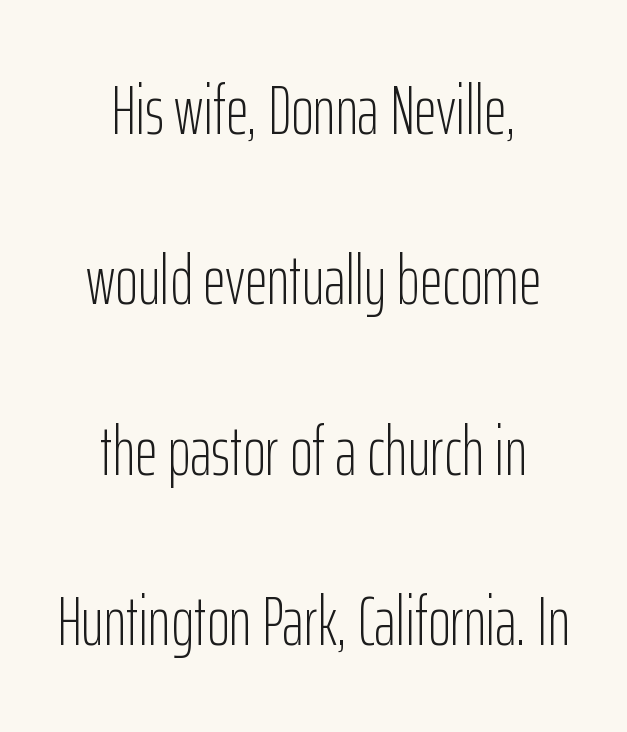
{"serif": "no", "italic": "no", "bold": "no", "weight": "light", "width": "condensed", "stroke_contrast": "low", "x_height": "medium", "monospaced": "no", "underline": "no", "align": "center", "line_spacing": "loose", "line_spacing_ratio": 2.47, "letter_spacing": "normal", "letter_spacing_em": 0.0, "glyph_px": 69}
